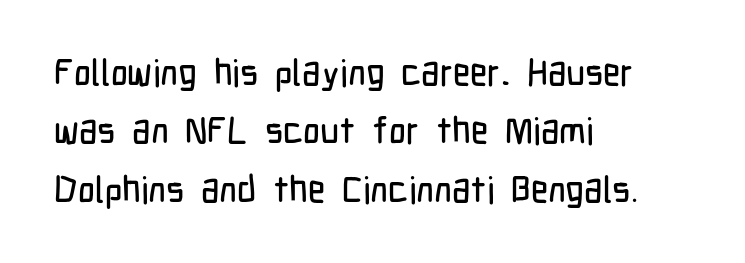
The image shows 37 px condensed sans-serif type, upright; set left-aligned, normal line spacing (1.58x), normal letter spacing, not underlined; low stroke contrast and a medium x-height.
